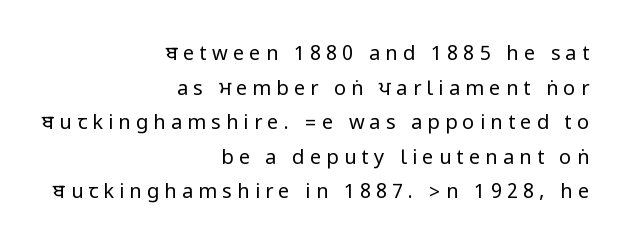
{"italic": "no", "bold": "no", "underline": "no", "align": "right", "line_spacing_ratio": 1.73, "letter_spacing": "wide", "letter_spacing_em": 0.26, "glyph_px": 20}
